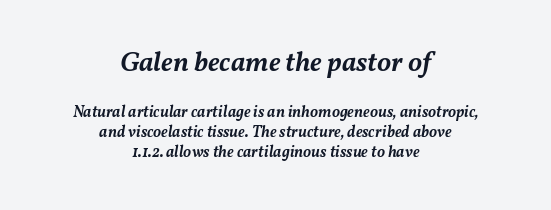
Honestly, there is no underline to notice here at all. Looks like regular typesetting: each glyph gets only the width it needs. How would I describe the line gaps? Plain and ordinary. On the weight axis this lands at semibold, roughly 600.
